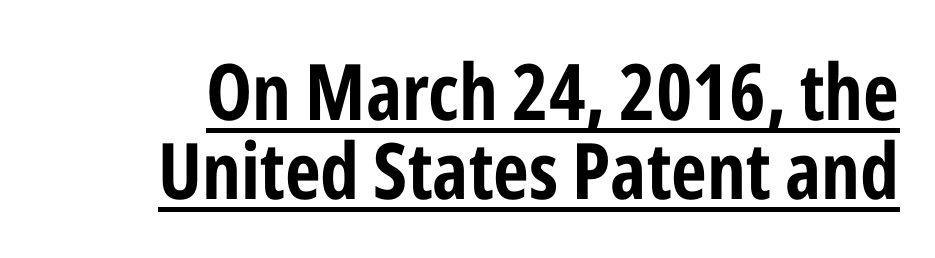
Q: Is the text bold? A: Yes.
Q: Is the text italic (slanted)? A: No, it is upright.
Q: Is the typeface a serif or a sans-serif typeface? A: Sans-serif.
Q: Is the text underlined? A: Yes.
Q: Is the spacing between letters normal or unusually wide? A: Normal.
Q: Is the spacing between lines tight, normal or loose? A: Tight.
Q: Width (condensed, normal, or wide)? A: Condensed.
Q: Stroke contrast? A: Low.
Q: x-height? A: Medium.
Q: Monospaced? A: No.
